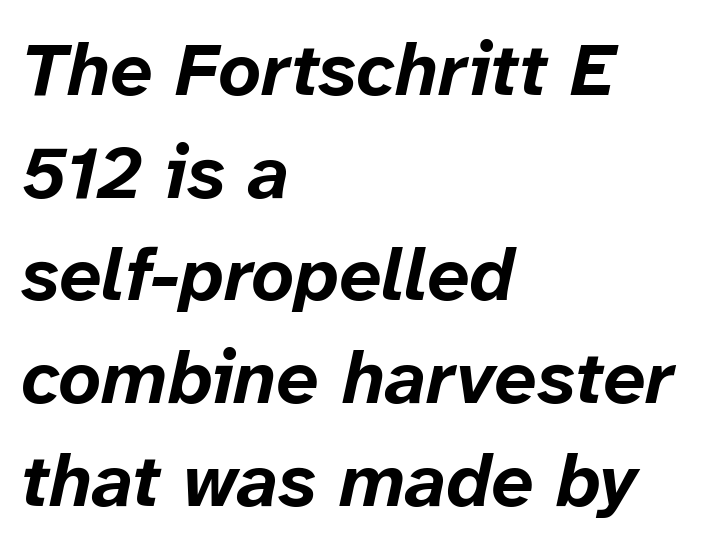
Q: Is the text bold? A: Yes.
Q: Is the text italic (slanted)? A: Yes, it leans right by about 12 degrees.
Q: Is the text underlined? A: No.
Q: How is the paragraph aligned? A: Left-aligned.
Q: Is the spacing between letters normal or unusually wide? A: Normal.
Q: Is the spacing between lines tight, normal or loose? A: Normal.
Q: Width (condensed, normal, or wide)? A: Normal.
Q: Stroke contrast? A: Low.
Q: x-height? A: Medium.
Q: Monospaced? A: No.
